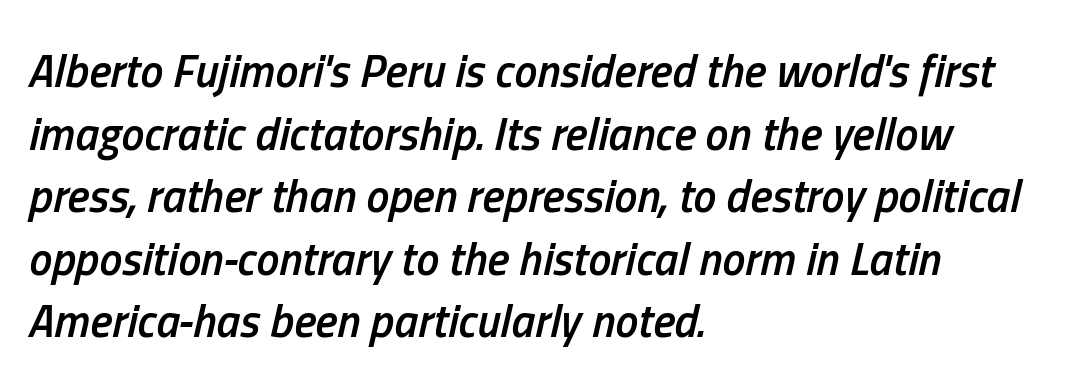
One glance says typical: line gaps are just what's usual. The letters advance in unequal steps, a hallmark of proportional type. The characters look somewhat weighty, a semibold short of true bold. Lines of text with bare space underneath. The glyphs look as if they've been sheared to an angle. Look at the tracking — it's just the regular setting, nothing added.
